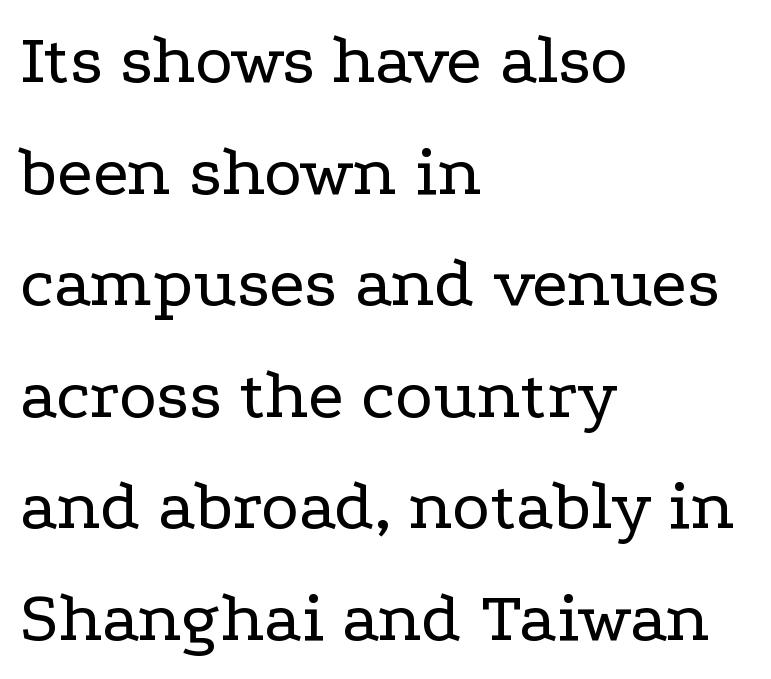
Q: Is the text bold? A: No.
Q: Is the text italic (slanted)? A: No, it is upright.
Q: Is the typeface a serif or a sans-serif typeface? A: Serif.
Q: Is the text underlined? A: No.
Q: How is the paragraph aligned? A: Left-aligned.
Q: Is the spacing between letters normal or unusually wide? A: Normal.
Q: Is the spacing between lines tight, normal or loose? A: Normal.
Q: Width (condensed, normal, or wide)? A: Wide.
Q: Stroke contrast? A: Low.
Q: x-height? A: Medium.
Q: Monospaced? A: No.
